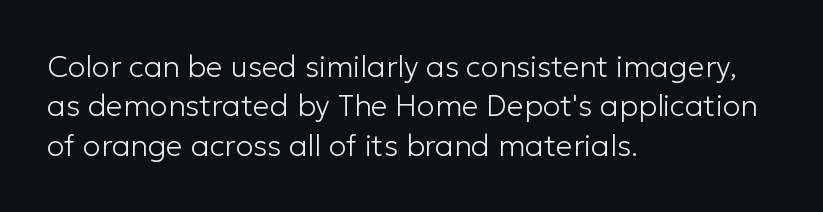
{"serif": "no", "italic": "no", "bold": "no", "weight": "light", "width": "normal", "stroke_contrast": "low", "x_height": "medium", "monospaced": "no", "underline": "no", "align": "left", "line_spacing": "normal", "line_spacing_ratio": 1.31, "letter_spacing": "normal", "letter_spacing_em": 0.0, "glyph_px": 30}
